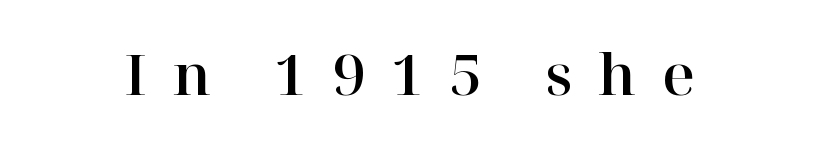
Tall strokes in this sample are plumb rather than angled. These lines are rendered in a variable-pitch font. Serif or sans? Serif — the stroke terminals have little feet. A bare baseline throughout the passage.
